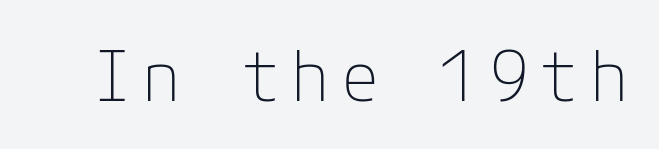
The image shows 70 px thin sans-serif type, upright; set not underlined; low stroke contrast and a medium x-height.
